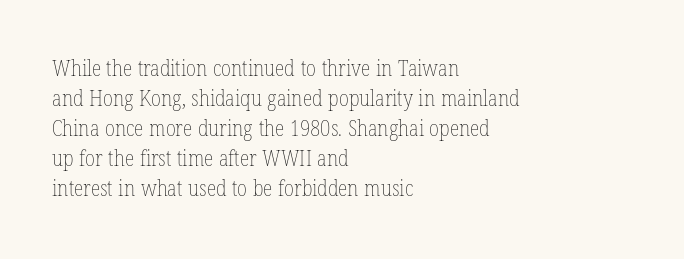
The image shows 22 px text type, upright; set left-aligned, normal line spacing (1.36x), normal letter spacing, not underlined.
